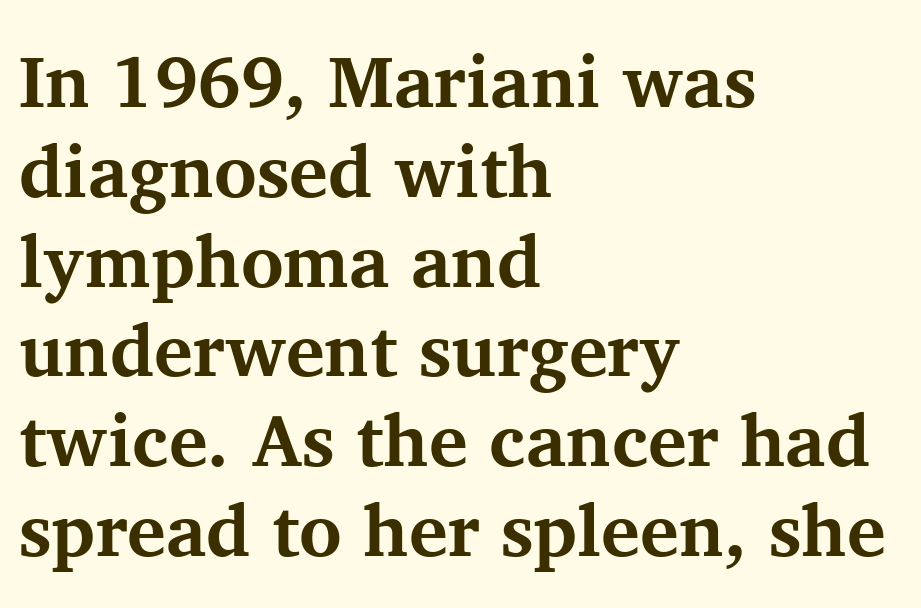
Nobody drew a line under any word here. The letters stand straight up with perfectly vertical stems. Left-aligned paragraph, ragged on the right. The strokes are fattened all the way to bold.
